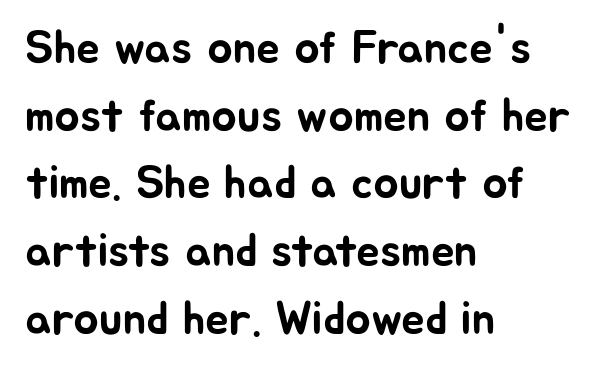
The image shows 47 px sans-serif type, upright; set left-aligned, normal line spacing (1.44x), normal letter spacing, not underlined; low stroke contrast and a medium x-height.
